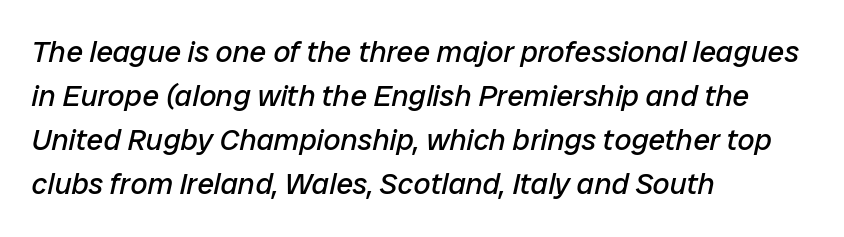
Q: Is the text bold? A: No.
Q: Is the text italic (slanted)? A: Yes, it leans right by about 12 degrees.
Q: Is the text underlined? A: No.
Q: How is the paragraph aligned? A: Left-aligned.
Q: Is the spacing between letters normal or unusually wide? A: Normal.
Q: Is the spacing between lines tight, normal or loose? A: Normal.
Q: Width (condensed, normal, or wide)? A: Normal.
Q: Stroke contrast? A: Low.
Q: x-height? A: Medium.
Q: Monospaced? A: No.
